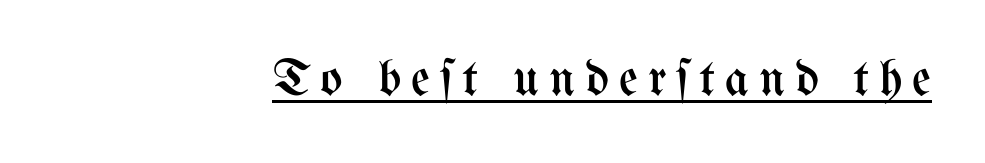
The rendering uses natural spacing where letterforms have individual widths. A baseline rule has been typeset under these characters. The typesetting does not lean heavy: it is not bold. The letters stand straight up with perfectly vertical stems.
